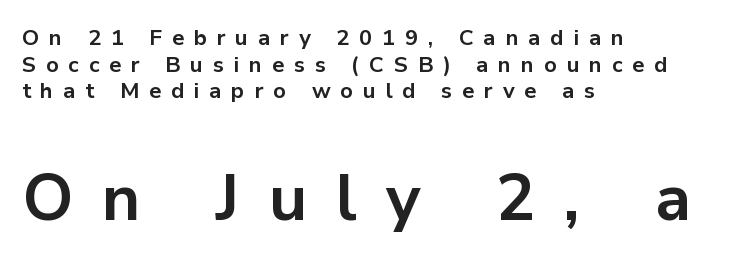
The image shows 65 px bold sans-serif type, upright; set left-aligned, line spacing 1.21x, unusually wide letter spacing (+0.44 em), not underlined; the second (bottom) block is 2.95x larger; low stroke contrast and a medium x-height.
